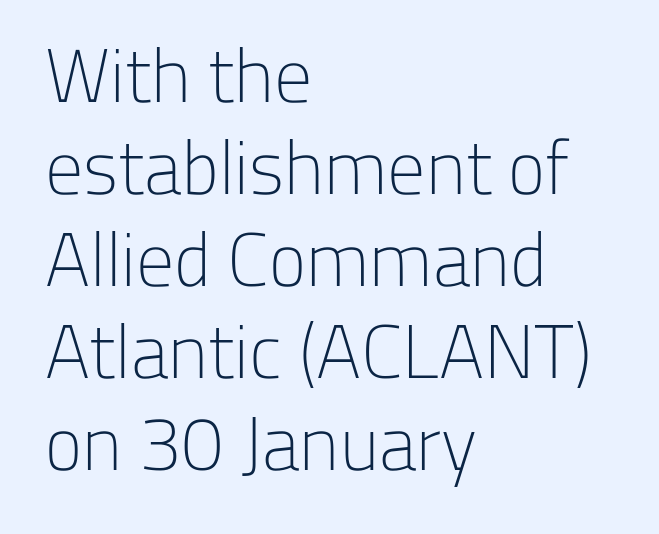
Q: Is the text bold? A: No.
Q: Is the text italic (slanted)? A: No, it is upright.
Q: Is the typeface a serif or a sans-serif typeface? A: Sans-serif.
Q: Is the text underlined? A: No.
Q: How is the paragraph aligned? A: Left-aligned.
Q: Is the spacing between letters normal or unusually wide? A: Normal.
Q: Width (condensed, normal, or wide)? A: Normal.
Q: Stroke contrast? A: Low.
Q: x-height? A: Medium.
Q: Monospaced? A: No.
